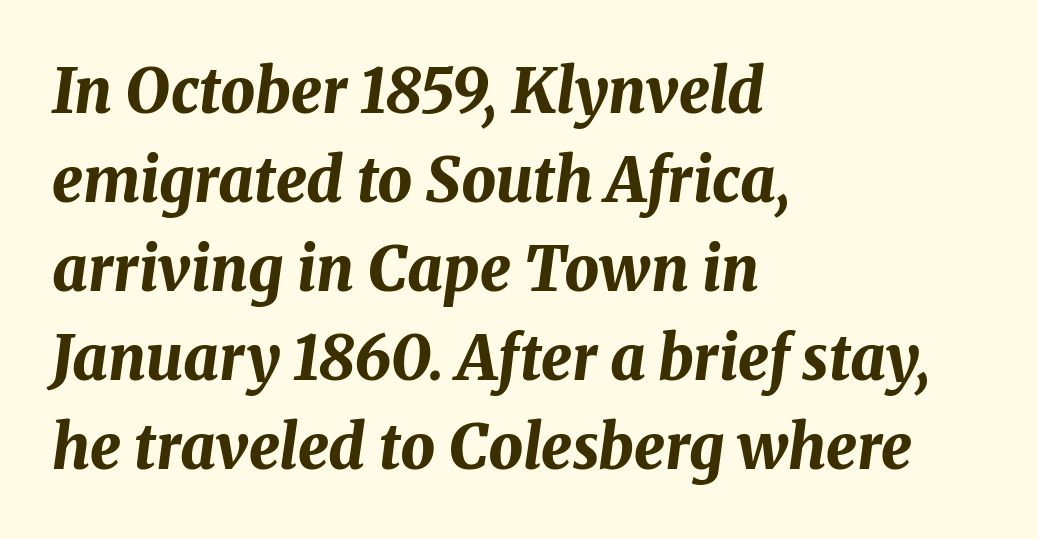
Q: Is the text bold? A: Yes.
Q: Is the text italic (slanted)? A: Yes, it leans right by about 8 degrees.
Q: Is the text underlined? A: No.
Q: How is the paragraph aligned? A: Left-aligned.
Q: Is the spacing between letters normal or unusually wide? A: Normal.
Q: Is the spacing between lines tight, normal or loose? A: Normal.
Q: Width (condensed, normal, or wide)? A: Normal.
Q: Stroke contrast? A: Medium.
Q: x-height? A: Medium.
Q: Monospaced? A: No.
